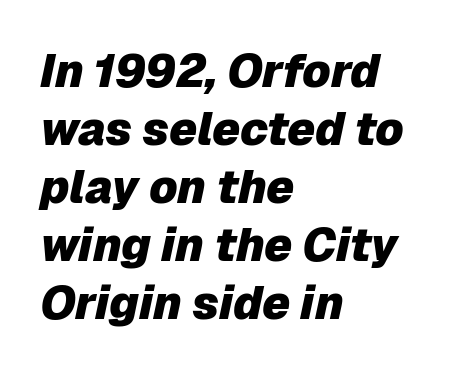
The image shows 46 px heavy type, italic (leaning right); set left-aligned, normal line spacing (1.26x), normal letter spacing, not underlined; low stroke contrast and a medium x-height.
